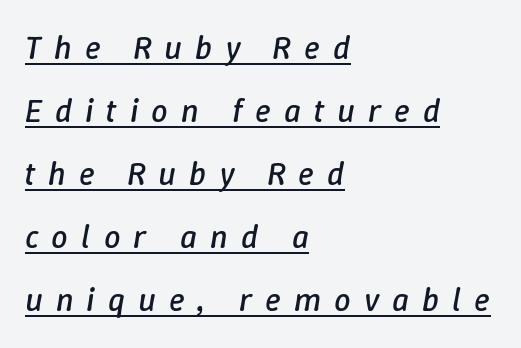
Weight: regular or lighter. Interline gaps are noticeably wide in this sample. This is underlined copy, the kind a proofreader might mark for attention. Note the varied advance widths — an 'i' is clearly narrower than an 'm'.
